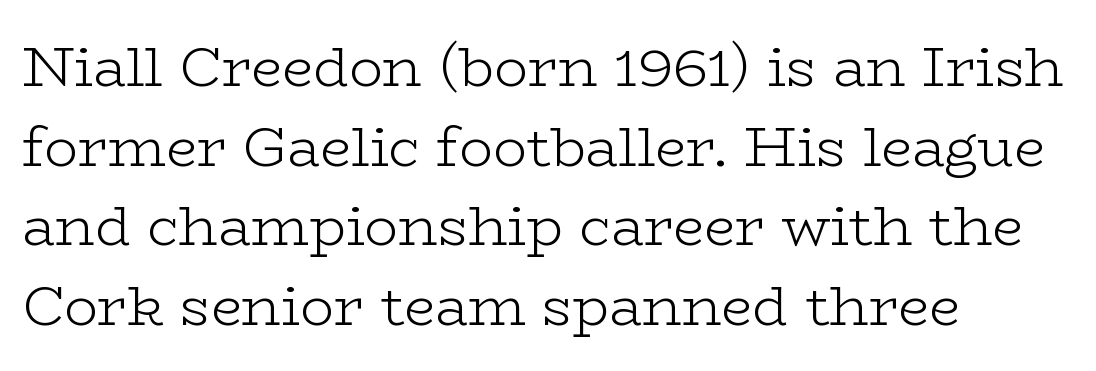
The image shows 56 px light, wide serif type, upright; set left-aligned, normal line spacing (1.42x), normal letter spacing, not underlined; low stroke contrast and a medium x-height.
